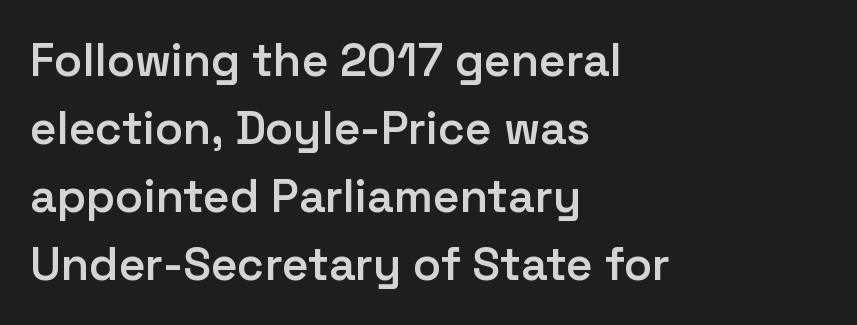
{"serif": "no", "italic": "no", "bold": "semi", "weight": "semibold", "width": "normal", "stroke_contrast": "low", "x_height": "medium", "monospaced": "no", "underline": "no", "align": "left", "line_spacing": "normal", "line_spacing_ratio": 1.48, "letter_spacing": "normal", "letter_spacing_em": 0.0, "glyph_px": 46}
